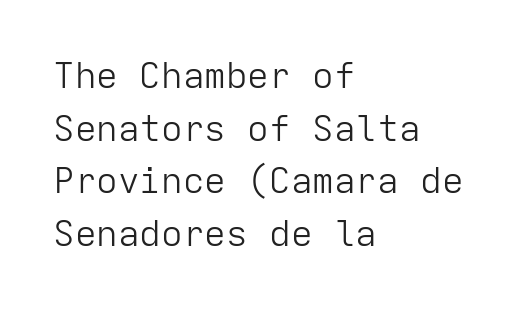
Summary of weight: not heavy and not bold. Observe the ordinary spacing: letters are neighbours, not strangers. The letters stand upright; this is a roman face. Monospaced: the letters line up in strict vertical columns. Is this a sans? Yes — the strokes have no serifs. The text block is weighted toward the left margin, trailing off unevenly rightward.
